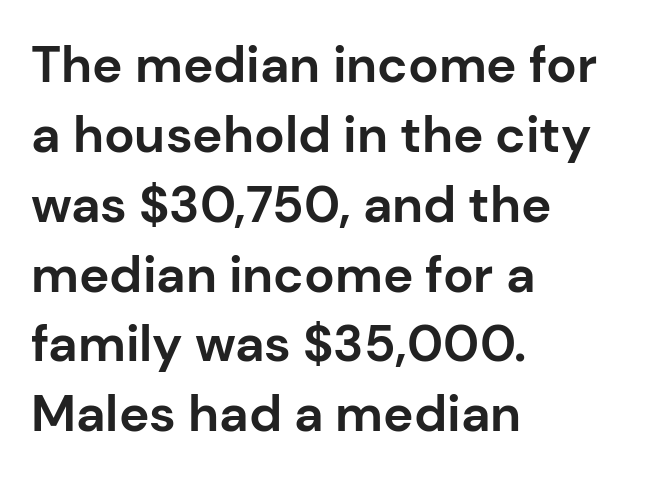
The image shows 51 px bold sans-serif type, upright; set left-aligned, normal line spacing (1.37x), normal letter spacing, not underlined; low stroke contrast and a medium x-height.
